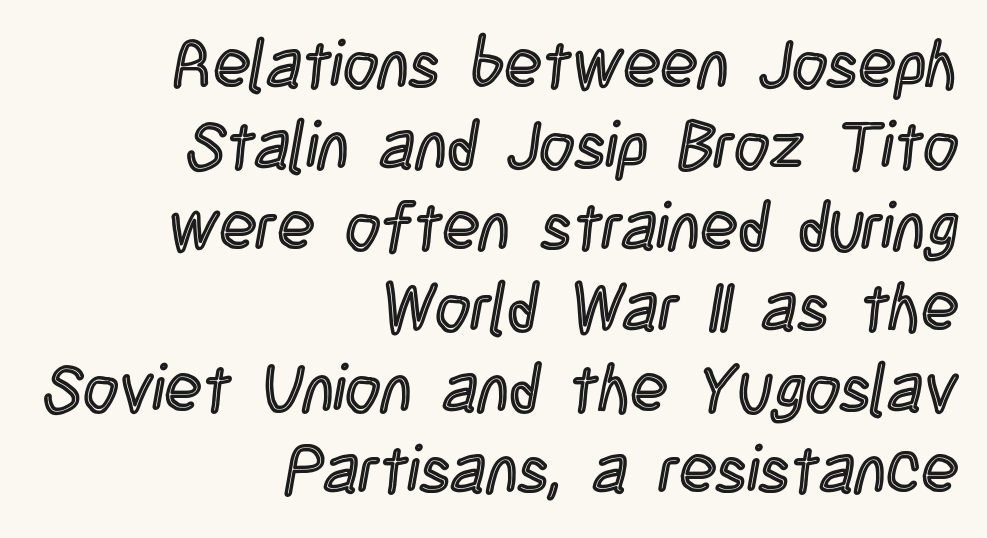
The strip under each line holds only bare page. Here the designer chose a conventional face with non-uniform glyph widths. Horizontally, the lines are justified to the trailing edge only. The letters sit at their default tracking, neither squeezed nor spread.
